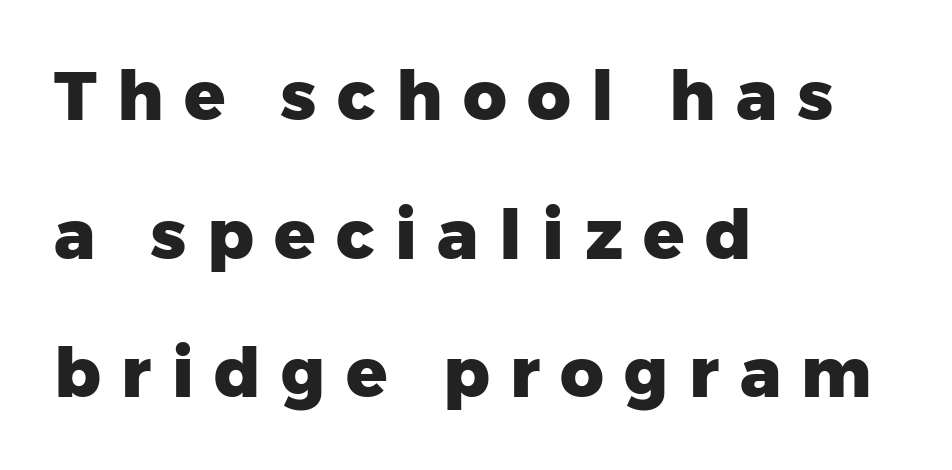
The letters are bold, with thick, heavy strokes. Every character sits straight up, as roman type does. Just letters on the line, the space beneath them empty. The rendering anchors every line to the left-hand side. Serif or sans? Sans — the stroke terminals are bare.
